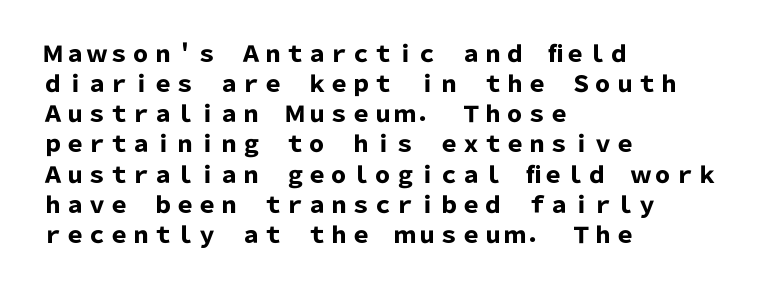
Q: Is the text bold? A: Yes.
Q: Is the text italic (slanted)? A: No, it is upright.
Q: Is the text underlined? A: No.
Q: How is the paragraph aligned? A: Left-aligned.
Q: Is the spacing between letters normal or unusually wide? A: Normal.
Q: Is the spacing between lines tight, normal or loose? A: Normal.
